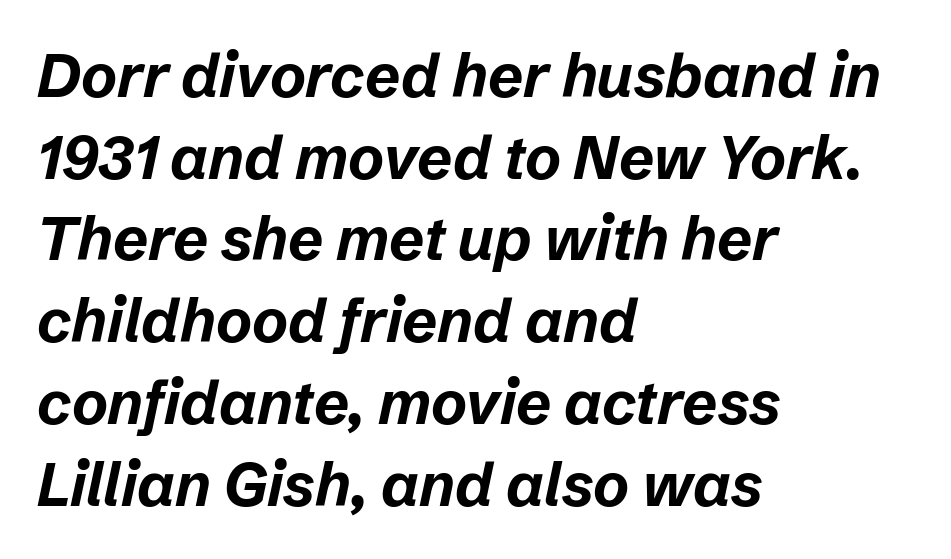
{"italic": "yes", "lean": "right", "slant_degrees": 12, "bold": "yes", "weight": "bold", "width": "normal", "stroke_contrast": "low", "x_height": "medium", "monospaced": "no", "underline": "no", "align": "left", "line_spacing": "normal", "line_spacing_ratio": 1.34, "letter_spacing": "normal", "letter_spacing_em": 0.0, "glyph_px": 61}
